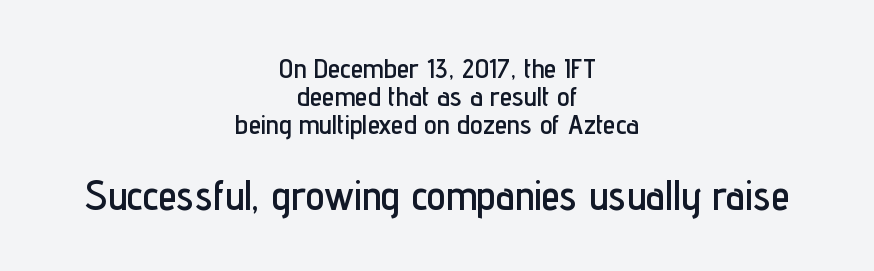
Q: Is the text italic (slanted)? A: No, it is upright.
Q: Is the typeface a serif or a sans-serif typeface? A: Sans-serif.
Q: Is the text underlined? A: No.
Q: How is the paragraph aligned? A: Centered.
Q: Is the spacing between letters normal or unusually wide? A: Normal.
Q: Is the spacing between lines tight, normal or loose? A: Tight.
Q: Which block of text is set in a larger size, the first (top) or the second (bottom)? A: The second (bottom) one.
Q: Width (condensed, normal, or wide)? A: Condensed.
Q: Stroke contrast? A: Low.
Q: x-height? A: Medium.
Q: Monospaced? A: No.
